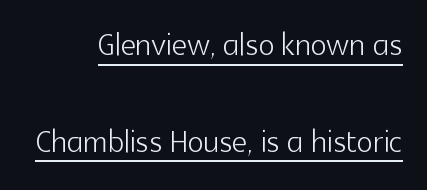
Q: Is the text bold? A: No.
Q: Is the text italic (slanted)? A: No, it is upright.
Q: Is the typeface a serif or a sans-serif typeface? A: Sans-serif.
Q: Is the text underlined? A: Yes.
Q: How is the paragraph aligned? A: Right-aligned.
Q: Is the spacing between letters normal or unusually wide? A: Normal.
Q: Is the spacing between lines tight, normal or loose? A: Loose.
Q: Width (condensed, normal, or wide)? A: Normal.
Q: x-height? A: Medium.
Q: Monospaced? A: No.
